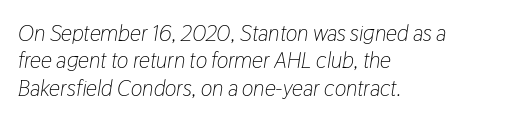
These glyphs show unthickened strokes, regular width or finer. Tall strokes in this sample are angled rather than plumb. The setting favours the left margin, as ordinary paragraphs usually do. A bare baseline throughout the passage. Is the letter spacing exaggerated? No — it looks like the ordinary default.
